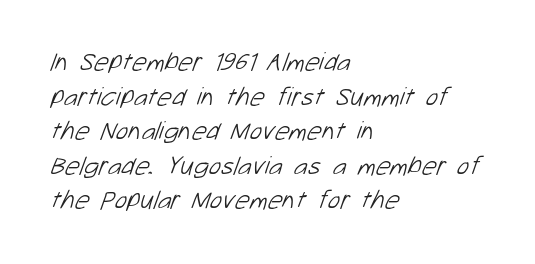
The image shows 26 px text type; set left-aligned, normal line spacing (1.33x), normal letter spacing, not underlined.
